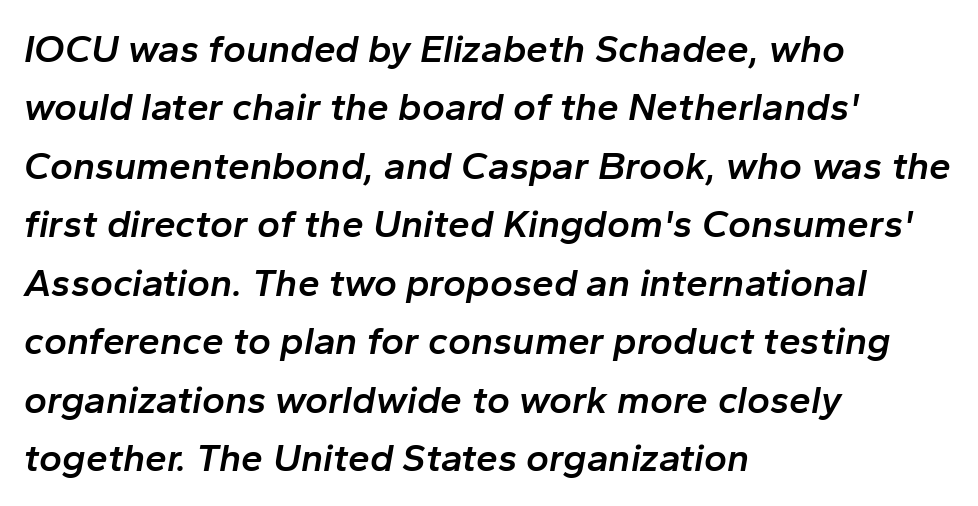
The setting favours the left margin, as ordinary paragraphs usually do. This sample has the flowing, uneven cadence of proportional lettering. Emphasis-style slanted type is in use. Just letters on the line, the space beneath them empty. Compared with typical body copy, the letter spacing here is the same.
